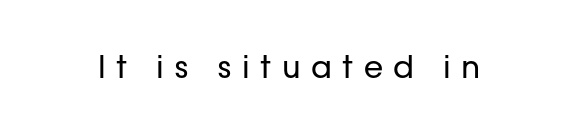
{"serif": "no", "italic": "no", "bold": "no", "weight": "regular", "width": "normal", "stroke_contrast": "low", "x_height": "medium", "monospaced": "no", "underline": "no", "letter_spacing": "wide", "letter_spacing_em": 0.33, "glyph_px": 31}
